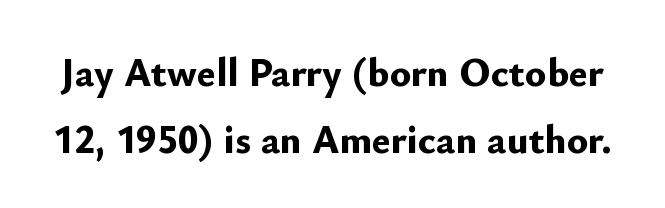
How are the letters spaced? Ordinarily, with no added tracking. Classification — sans serif. I'd describe the lettering as bold — thick and assertive. Decoration check: the copy has no underline.
